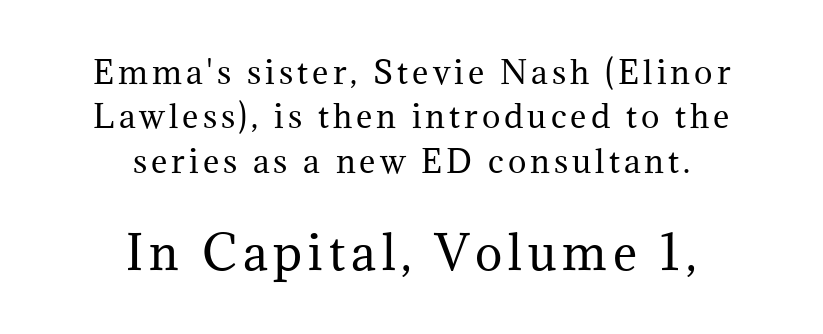
{"serif": "yes", "italic": "no", "bold": "no", "weight": "regular", "width": "normal", "stroke_contrast": "medium", "x_height": "medium", "monospaced": "no", "underline": "no", "align": "center", "line_spacing": "normal", "line_spacing_ratio": 1.43, "larger_block": "second", "size_ratio": 1.48, "glyph_px": 46}
